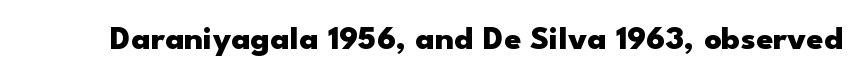
{"serif": "no", "italic": "no", "bold": "yes", "weight": "heavy", "width": "wide", "stroke_contrast": "low", "x_height": "small", "monospaced": "no", "underline": "no", "letter_spacing": "normal", "letter_spacing_em": 0.0, "glyph_px": 34}
